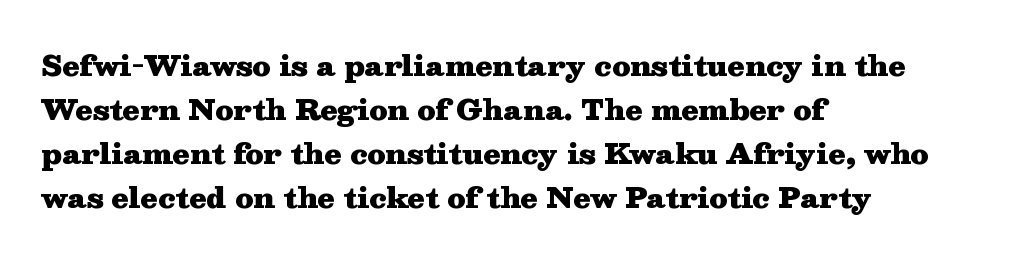
When letters stand straight like this, we call the style roman or upright. Proportional: the letters do not fall into vertical columns. Weight check: bold — yes, fully. Old-style or modern, the face here clearly has serifs.
